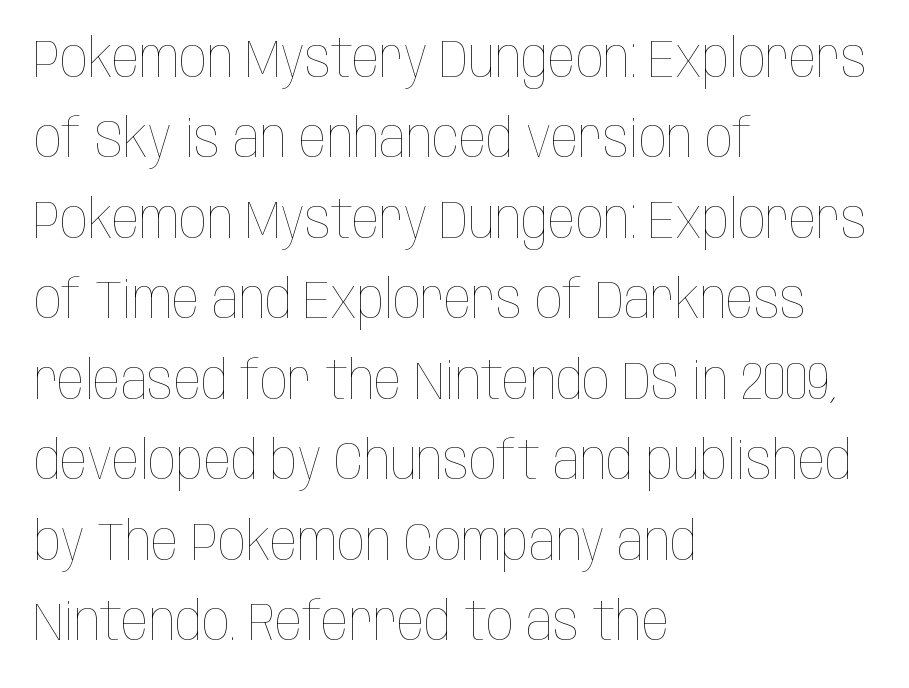
{"italic": "no", "bold": "no", "weight": "thin", "width": "condensed", "stroke_contrast": "low", "x_height": "large", "monospaced": "no", "underline": "no", "align": "left", "line_spacing": "normal", "line_spacing_ratio": 1.49, "letter_spacing": "normal", "letter_spacing_em": 0.0, "glyph_px": 54}
